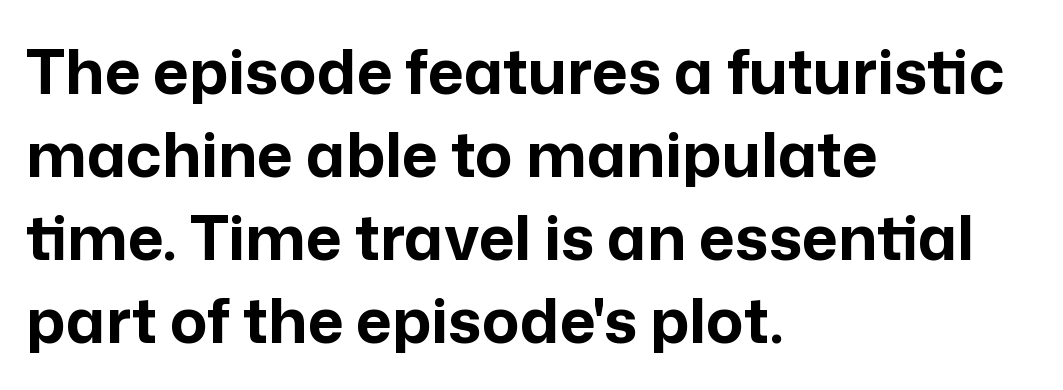
Is this a fixed-width face? No — the glyphs have proportional, varying widths. Nobody touched the tracking dial on this one. This rendering uses left alignment, leaving the right contour irregular. The letters stand upright; this is a roman face. Students, observe: this is what conventionally led text looks like. The typeface chosen for these lines omits serifs.
